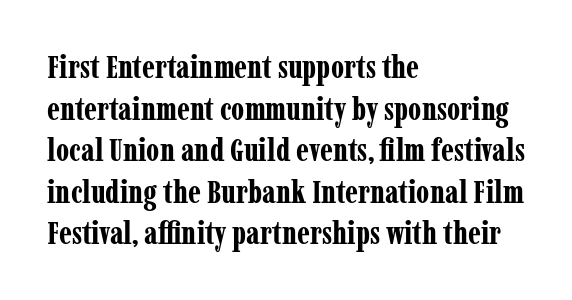
The image shows 32 px bold, condensed serif type, upright; set left-aligned, normal line spacing (1.3x), normal letter spacing, not underlined; low stroke contrast and a medium x-height.
